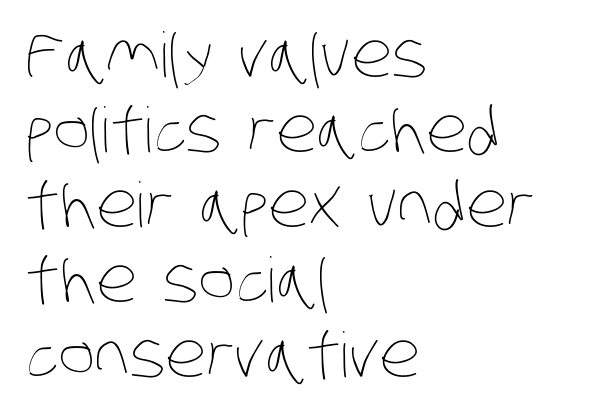
Visually the block forms a straight wall on the left and a jagged coastline on the right. Weight: regular or lighter. The space beneath each line is pristine and unruled. Looks like regular typesetting: each glyph gets only the width it needs. The passage shown has conventional tracking throughout.
